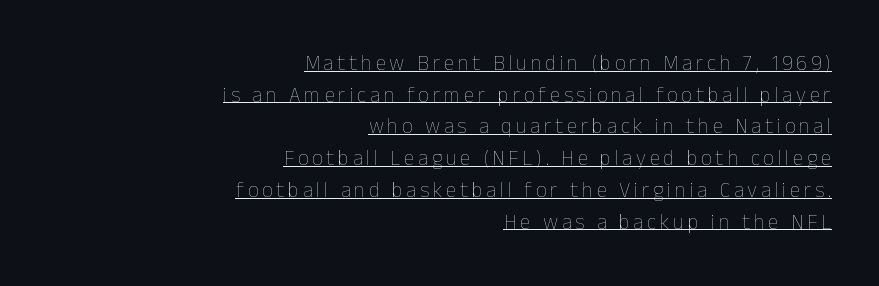
The image shows 21 px text type, upright; set right-aligned, normal line spacing (1.51x), underlined.
